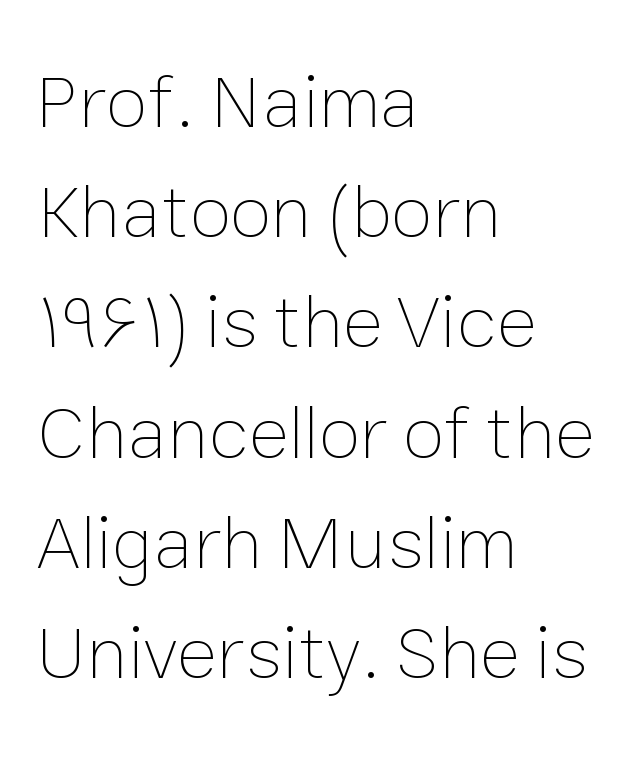
{"italic": "no", "bold": "no", "weight": "thin", "width": "normal", "stroke_contrast": "low", "x_height": "medium", "monospaced": "no", "underline": "no", "align": "left", "line_spacing": "normal", "line_spacing_ratio": 1.45, "letter_spacing": "normal", "letter_spacing_em": 0.0, "glyph_px": 76}
